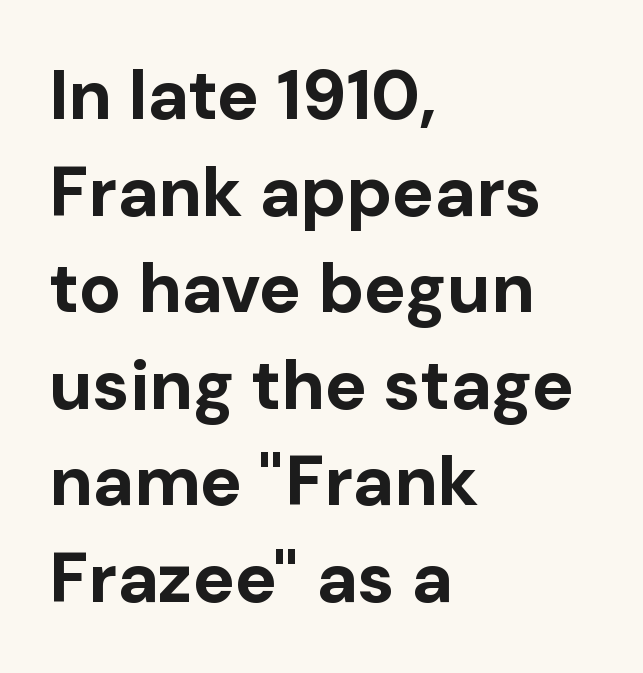
Look at the bottom of the vertical strokes: they stop flat, with no serifs. Do the characters align in a grid? No, the font is proportional. Only glyphs here, with clear space below each row. The lines sit at an ordinary, default distance from one another.
